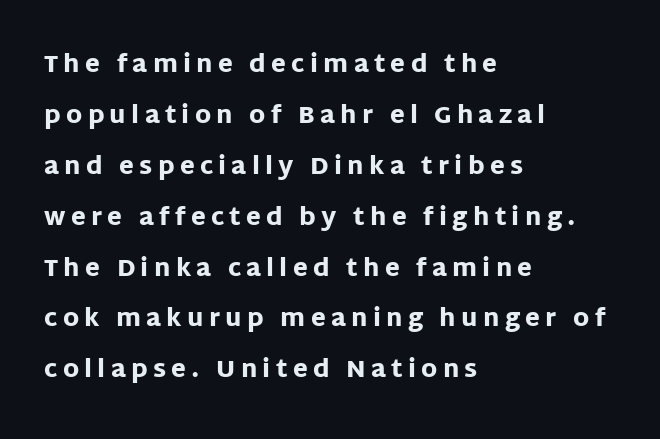
Q: Is the text bold? A: Yes.
Q: Is the text italic (slanted)? A: No, it is upright.
Q: Is the text underlined? A: No.
Q: How is the paragraph aligned? A: Left-aligned.
Q: Is the spacing between letters normal or unusually wide? A: Unusually wide.
Q: Is the spacing between lines tight, normal or loose? A: Loose.
